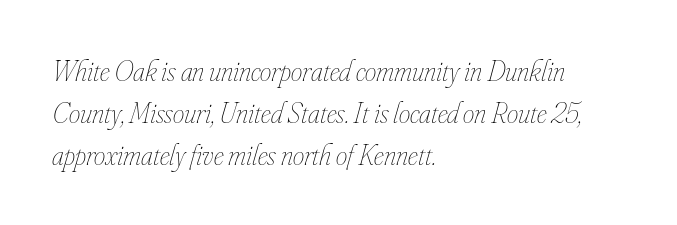
Q: Is the text bold? A: No.
Q: Is the text italic (slanted)? A: Yes, it leans right by about 16 degrees.
Q: Is the text underlined? A: No.
Q: How is the paragraph aligned? A: Left-aligned.
Q: Is the spacing between letters normal or unusually wide? A: Normal.
Q: Is the spacing between lines tight, normal or loose? A: Normal.
Q: Width (condensed, normal, or wide)? A: Condensed.
Q: Stroke contrast? A: Low.
Q: x-height? A: Small.
Q: Monospaced? A: No.
